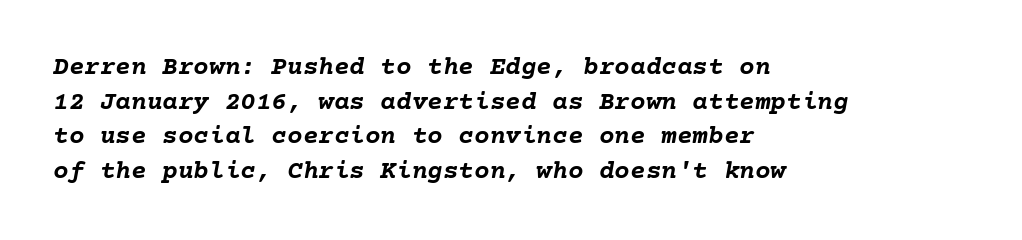
Q: Is the text bold? A: Yes.
Q: Is the text italic (slanted)? A: Yes, it leans right by about 10 degrees.
Q: Is the text underlined? A: No.
Q: How is the paragraph aligned? A: Left-aligned.
Q: Is the spacing between letters normal or unusually wide? A: Normal.
Q: Is the spacing between lines tight, normal or loose? A: Normal.
